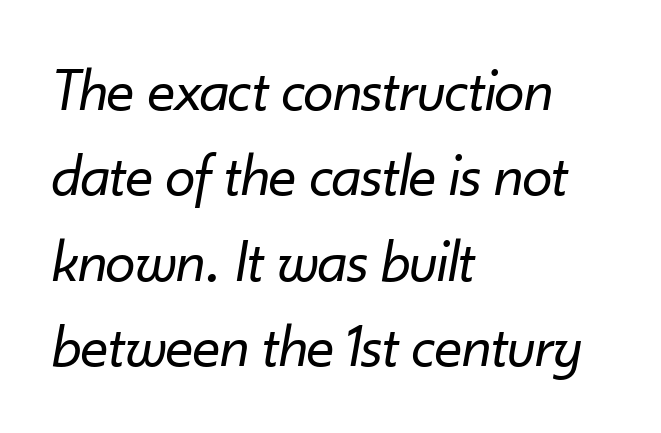
Successive baselines arrive at the customary interval. This rendering leaves character spacing at its baseline value. The font's italic variant was chosen for this text. Descender tails drop into unmarked territory. You could not count columns in this text — the font is proportionally spaced.
